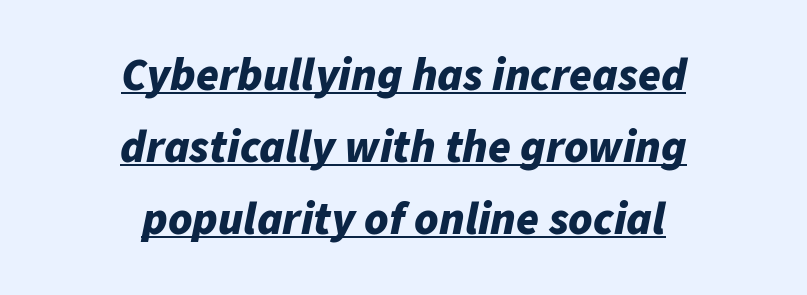
Q: Is the text bold? A: Yes.
Q: Is the text italic (slanted)? A: Yes, it leans right by about 11 degrees.
Q: Is the text underlined? A: Yes.
Q: How is the paragraph aligned? A: Centered.
Q: Is the spacing between letters normal or unusually wide? A: Normal.
Q: Is the spacing between lines tight, normal or loose? A: Normal.
Q: Width (condensed, normal, or wide)? A: Normal.
Q: Stroke contrast? A: Low.
Q: x-height? A: Medium.
Q: Monospaced? A: No.
